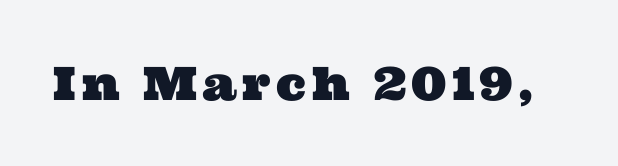
{"serif": "yes", "width": "wide", "stroke_contrast": "medium", "x_height": "medium", "monospaced": "no", "underline": "no", "glyph_px": 46}
